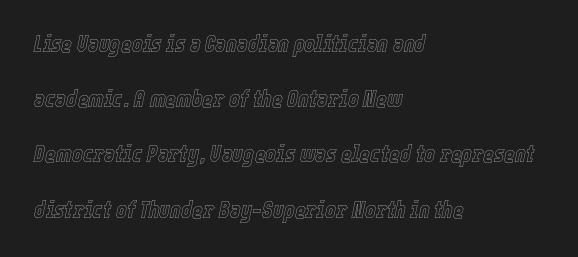
The image shows 23 px text type, italic (leaning right); set left-aligned, loose line spacing (2.4x), normal letter spacing, not underlined.
